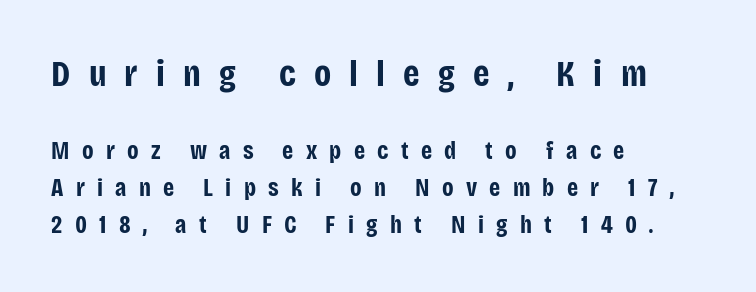
Letter spacing: wide. The typography opts for an upright posture over an oblique one. Which chunk is bigger? The first one — the top block dwarfs the bottom. Think of a printed novel: that variable character pitch is what you see here. The characters display no serif detailing; their extremities are plain.
